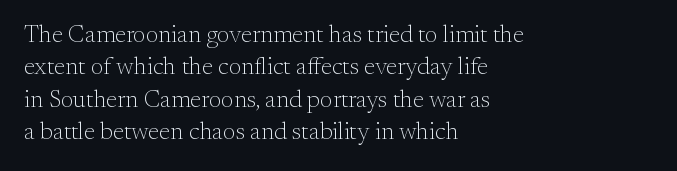
{"italic": "no", "bold": "no", "underline": "no", "align": "left", "line_spacing": "normal", "line_spacing_ratio": 1.35, "letter_spacing": "normal", "letter_spacing_em": 0.0, "glyph_px": 24}
